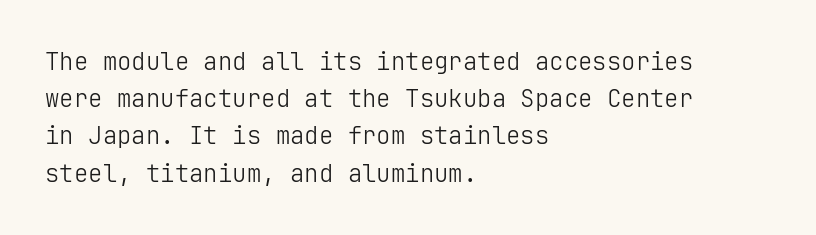
Ordinary non-slanted type is in use. This sample uses plain, unmodified letter spacing. Has an underline been added? It has not. The designer left line spacing at the default. The cut favours lightness, reaching ordinary text weight at its darkest. Layout note: lines flush left.
